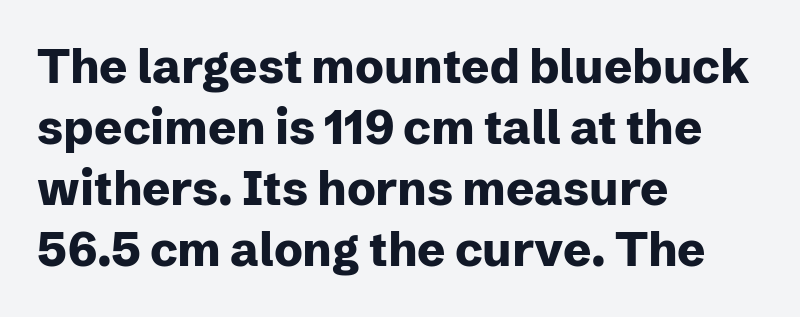
The image shows 47 px heavy sans-serif type, upright; set left-aligned, normal line spacing (1.3x), normal letter spacing, not underlined; low stroke contrast and a medium x-height.
